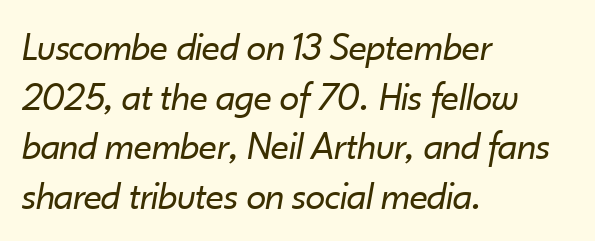
Q: Is the text bold? A: No.
Q: Is the text italic (slanted)? A: Yes, it leans right by about 10 degrees.
Q: Is the text underlined? A: No.
Q: How is the paragraph aligned? A: Left-aligned.
Q: Is the spacing between letters normal or unusually wide? A: Normal.
Q: Width (condensed, normal, or wide)? A: Normal.
Q: Stroke contrast? A: Low.
Q: x-height? A: Small.
Q: Monospaced? A: No.
